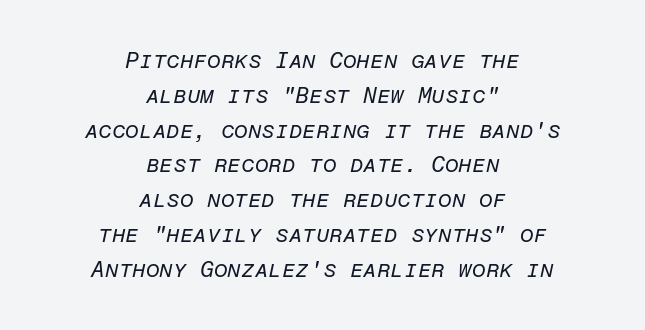
The image shows 22 px text type, italic (leaning right); set centered, normal line spacing (1.58x), normal letter spacing, not underlined.
